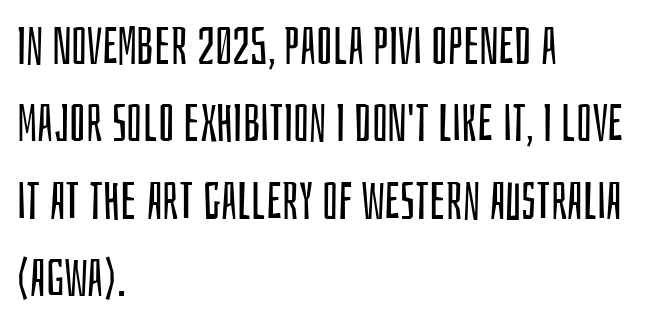
{"serif": "no", "italic": "no", "bold": "no", "weight": "regular", "width": "condensed", "stroke_contrast": "low", "x_height": "large", "monospaced": "no", "underline": "no", "align": "left", "line_spacing": "normal", "line_spacing_ratio": 1.49, "letter_spacing": "normal", "letter_spacing_em": 0.0, "glyph_px": 52}
